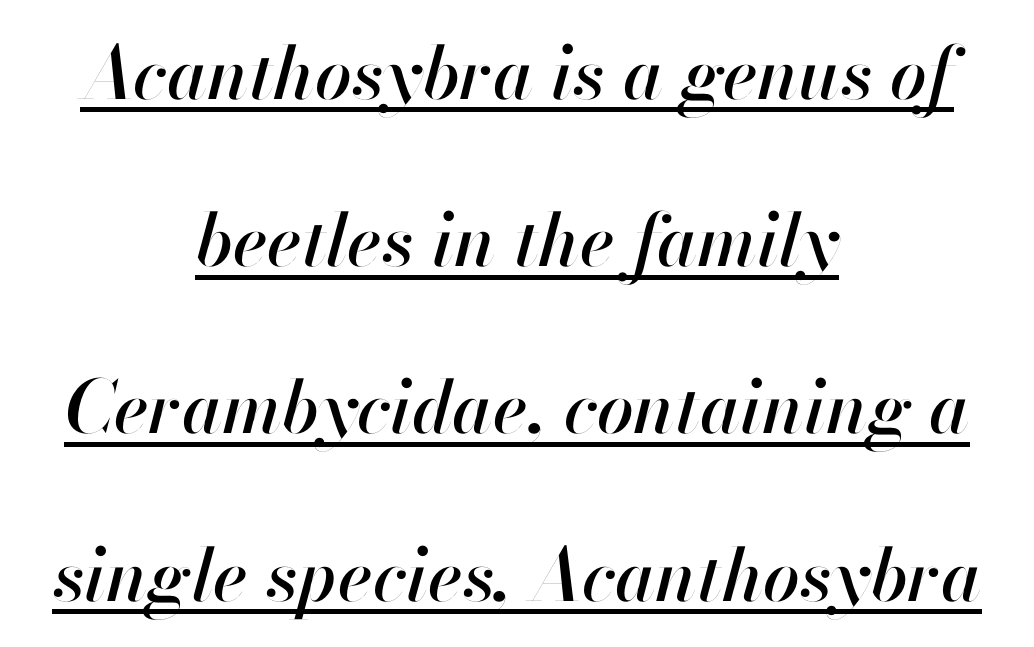
A typesetter would call this leading open, well beyond the default. Every character sits at an angle, as italics do. Neither beginnings nor endings align; midpoints do. Spacing verdict: proportional, widths tailored to each character.
